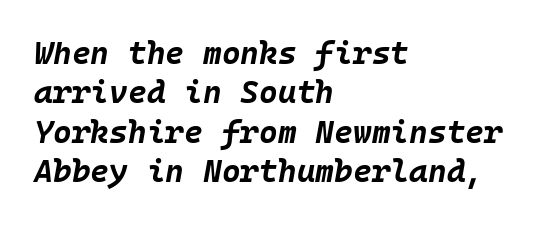
The image shows 32 px bold type, italic (leaning right), monospaced; set left-aligned, line spacing 1.23x, normal letter spacing, not underlined; low stroke contrast and a large x-height.
